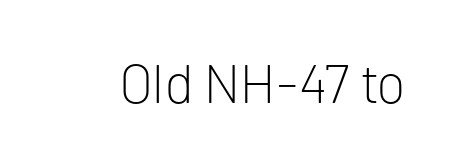
Think of a printed novel: that variable character pitch is what you see here. The typesetting does not lean heavy: it is not bold. A sans-serif font was chosen for this passage. Rendered with straight, roman letterforms. Caption: standard tracking, unaltered.
